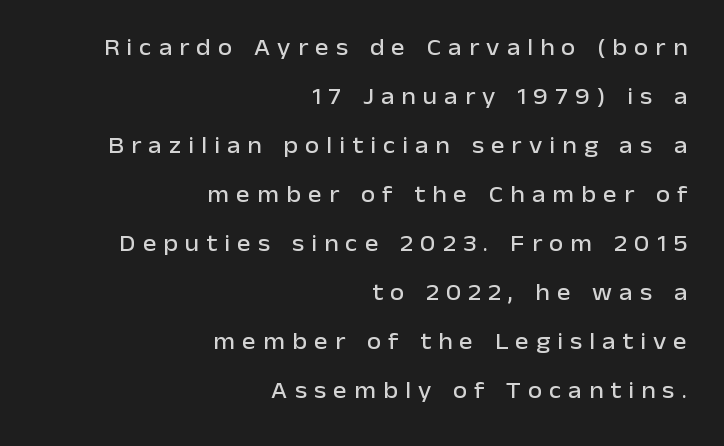
Q: Is the text italic (slanted)? A: No, it is upright.
Q: Is the text underlined? A: No.
Q: How is the paragraph aligned? A: Right-aligned.
Q: Is the spacing between letters normal or unusually wide? A: Unusually wide.
Q: Is the spacing between lines tight, normal or loose? A: Loose.
